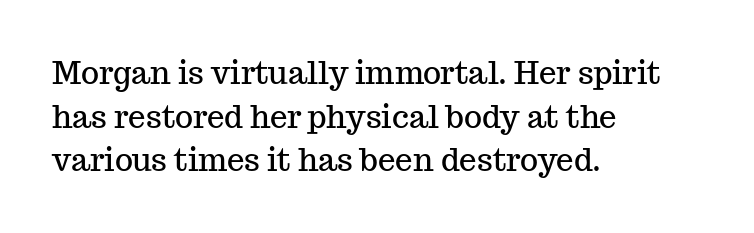
A typesetter would call this proportional, since set widths differ per character. The area under the type is left untouched. Type style note: has serifs. Nobody touched the tracking dial on this one. Italic: no, the glyphs are upright roman.
